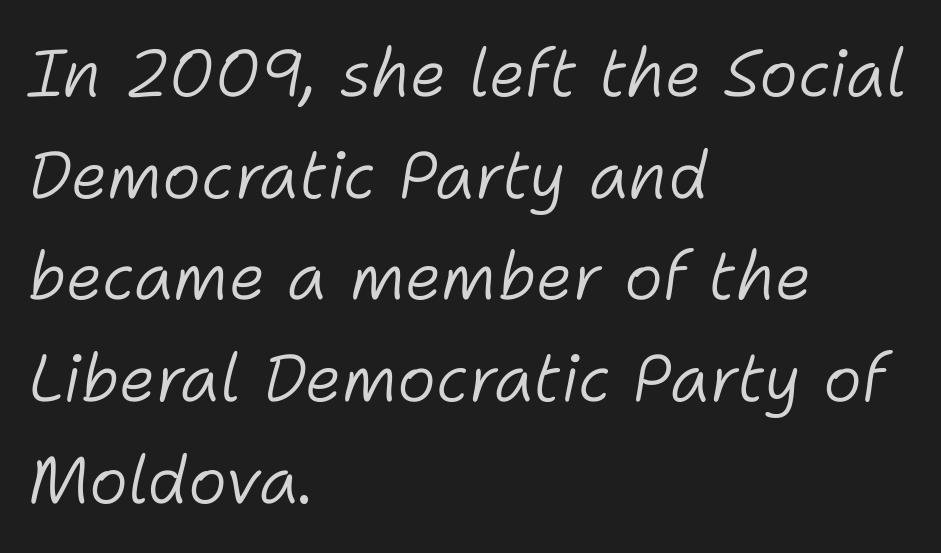
The image shows 66 px light type, italic (leaning right); set left-aligned, normal line spacing (1.54x), normal letter spacing, not underlined; low stroke contrast and a medium x-height.
